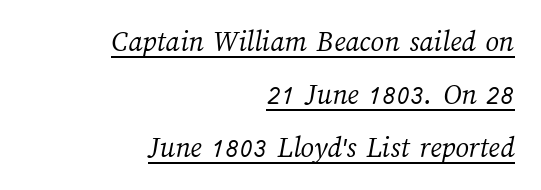
{"bold": "no", "weight": "light", "width": "normal", "stroke_contrast": "medium", "x_height": "medium", "monospaced": "no", "underline": "yes", "align": "right", "line_spacing_ratio": 1.76, "letter_spacing": "normal", "letter_spacing_em": 0.0, "glyph_px": 30}
